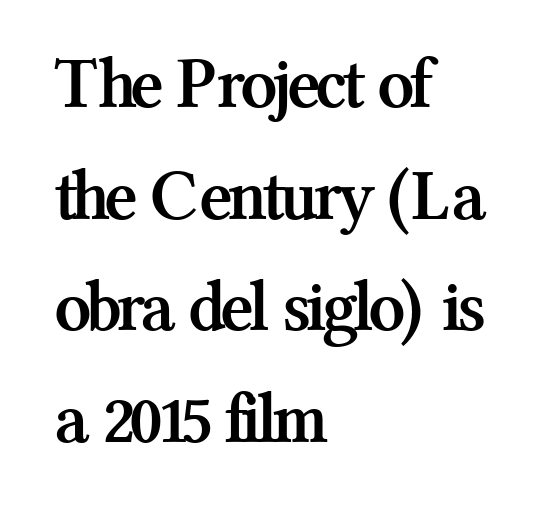
The image shows 73 px semibold serif type, upright; set left-aligned, normal line spacing (1.53x), normal letter spacing, not underlined; medium stroke contrast and a medium x-height.
